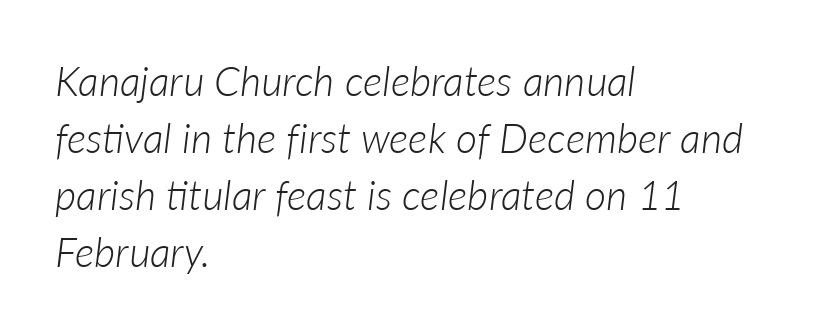
{"italic": "yes", "lean": "right", "slant_degrees": 7, "bold": "no", "weight": "light", "width": "normal", "stroke_contrast": "low", "x_height": "medium", "monospaced": "no", "underline": "no", "align": "left", "line_spacing": "normal", "line_spacing_ratio": 1.39, "letter_spacing": "normal", "letter_spacing_em": 0.0, "glyph_px": 41}
